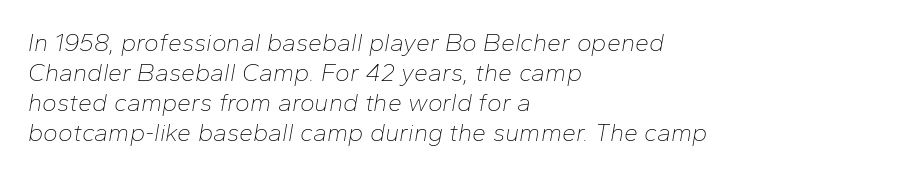
The image shows 25 px text type, italic (leaning right); set left-aligned, line spacing 1.2x, normal letter spacing, not underlined.
